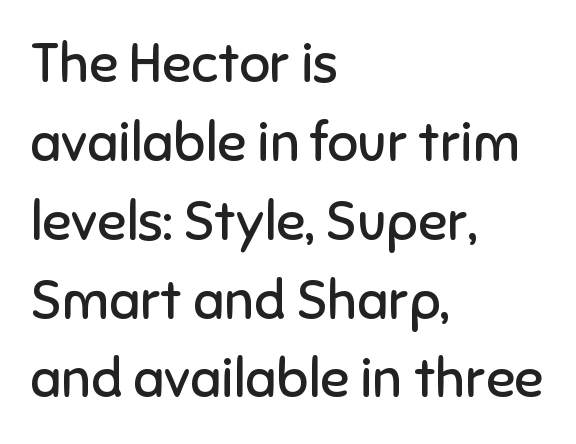
{"serif": "no", "italic": "no", "bold": "no", "weight": "regular", "width": "normal", "stroke_contrast": "low", "x_height": "medium", "monospaced": "no", "underline": "no", "align": "left", "line_spacing": "normal", "line_spacing_ratio": 1.46, "letter_spacing": "normal", "letter_spacing_em": 0.0, "glyph_px": 54}
